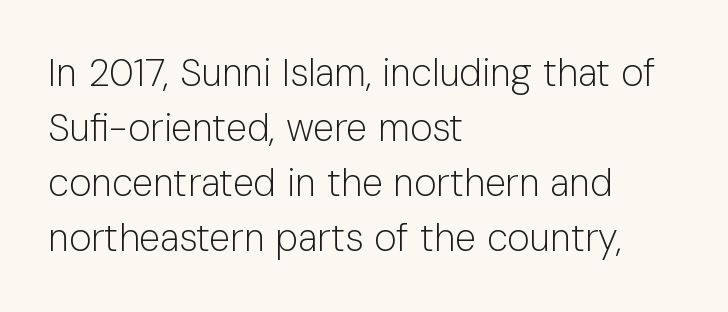
Font category for this specimen: sans-serif. Letter spacing: default. Casual observation: everything's shoved over to the left. This reads as an unemphasized weight, regular at the heaviest.
